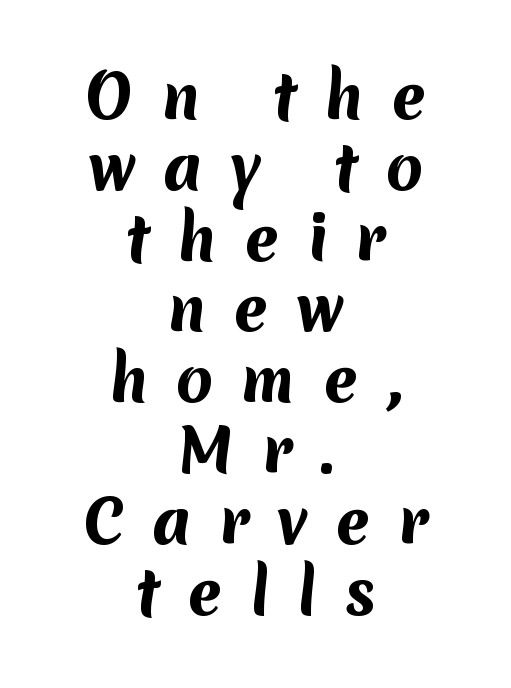
The image shows 60 px bold sans-serif type; set centered, line spacing 1.18x, unusually wide letter spacing (+0.46 em), not underlined; medium stroke contrast and a medium x-height.
